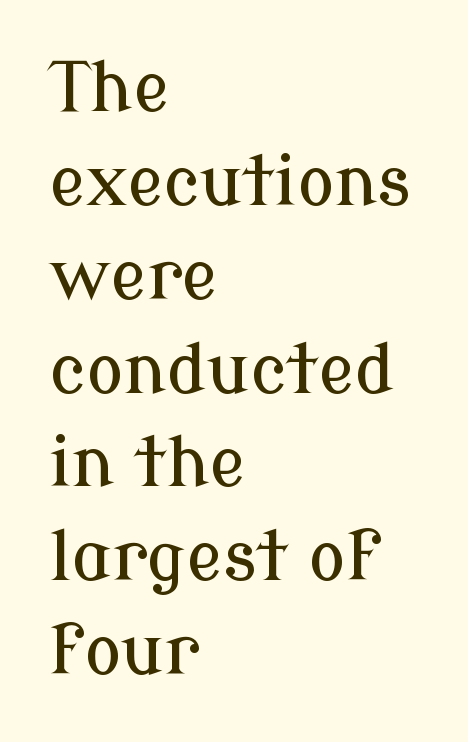
Nobody drew a line under any word here. The passage shown stacks its lines at a standard gap. The type family on display is of the serif kind. Teacher's note: observe the even left margin — that is flush-left alignment.
